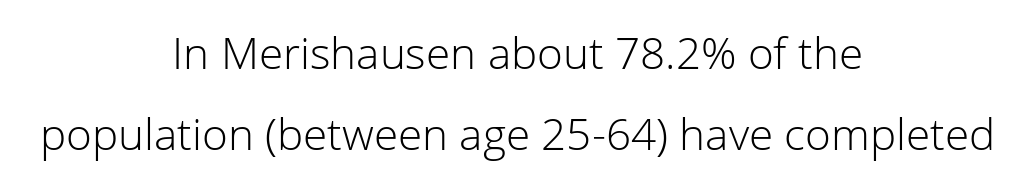
The image shows 44 px light sans-serif type, upright; set centered, line spacing 1.85x, normal letter spacing, not underlined; low stroke contrast and a medium x-height.
